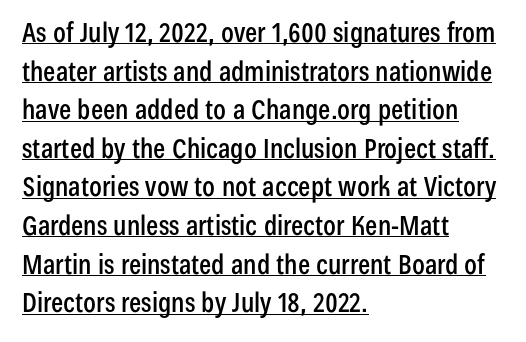
{"italic": "no", "underline": "yes", "align": "left", "line_spacing": "normal", "line_spacing_ratio": 1.43, "letter_spacing": "normal", "letter_spacing_em": 0.0, "glyph_px": 27}
